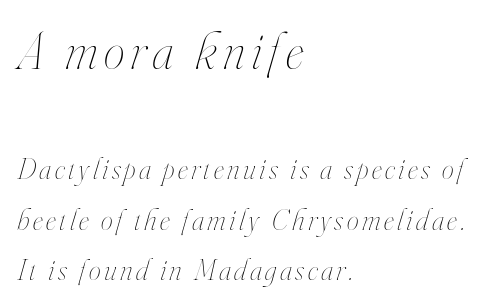
The image shows 53 px thin, condensed type, italic (leaning right); set left-aligned, normal line spacing (1.69x), not underlined; the first (top) block is 1.77x larger; high stroke contrast and a small x-height.
